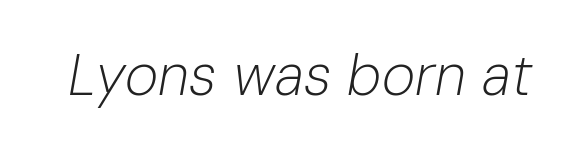
{"italic": "yes", "lean": "right", "slant_degrees": 10, "bold": "no", "weight": "light", "width": "normal", "stroke_contrast": "low", "x_height": "medium", "monospaced": "no", "underline": "no", "letter_spacing": "normal", "letter_spacing_em": 0.0, "glyph_px": 57}
